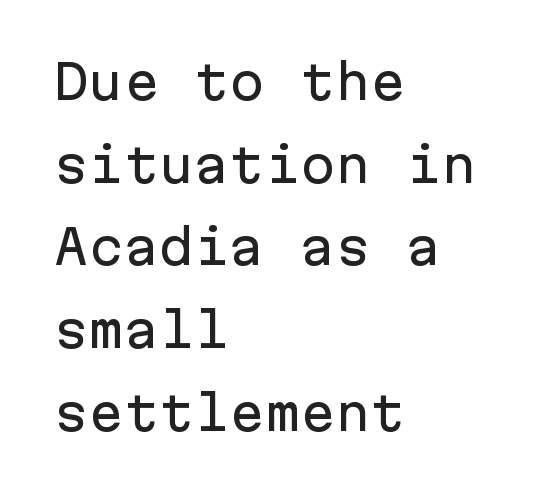
The image shows 47 px sans-serif type, upright, monospaced; set left-aligned, line spacing 1.76x, normal letter spacing, not underlined; low stroke contrast and a medium x-height.
